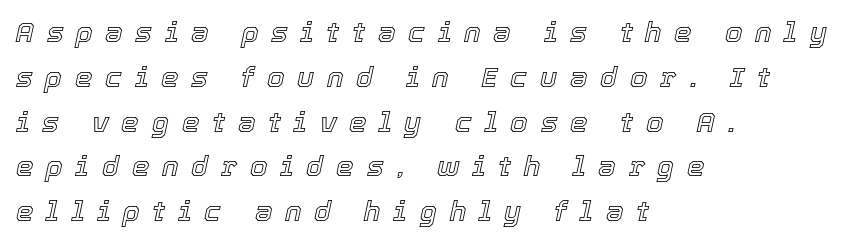
Q: Is the text italic (slanted)? A: Yes, it leans right by about 12 degrees.
Q: Is the text underlined? A: No.
Q: How is the paragraph aligned? A: Left-aligned.
Q: Is the spacing between letters normal or unusually wide? A: Unusually wide.
Q: Is the spacing between lines tight, normal or loose? A: Normal.
Q: Width (condensed, normal, or wide)? A: Normal.
Q: x-height? A: Medium.
Q: Monospaced? A: No.
